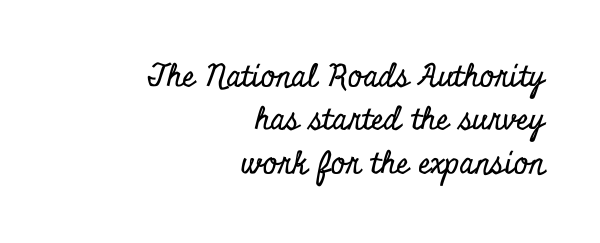
Q: Is the text italic (slanted)? A: Yes.
Q: Is the typeface a serif or a sans-serif typeface? A: Serif.
Q: Is the text underlined? A: No.
Q: How is the paragraph aligned? A: Right-aligned.
Q: Is the spacing between letters normal or unusually wide? A: Normal.
Q: Is the spacing between lines tight, normal or loose? A: Normal.
Q: Width (condensed, normal, or wide)? A: Condensed.
Q: Stroke contrast? A: Low.
Q: x-height? A: Small.
Q: Monospaced? A: No.
